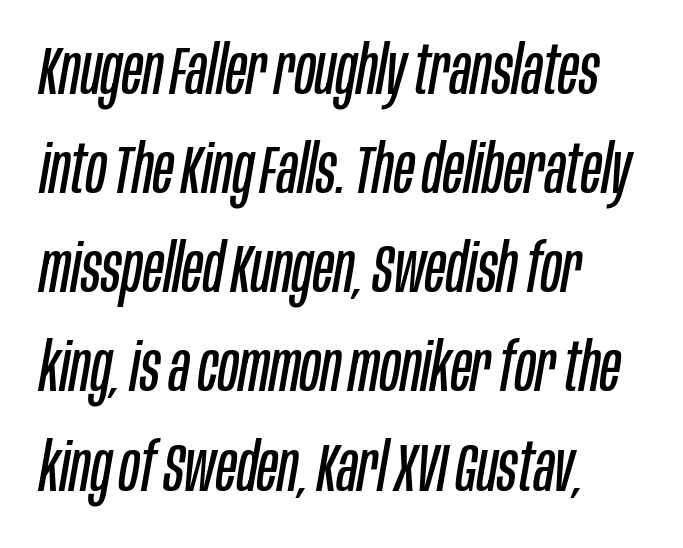
The string is rendered with underlining switched off. Is this a heavy cut? Hardly; it is regular or lighter. Students, note that the glyphs here touch the page at normal intervals. Alignment: flush left. Each letter keeps its own natural width here, so spacing adapts to shape. Vertically, the passage feels balanced, rows spaced as you'd expect.
